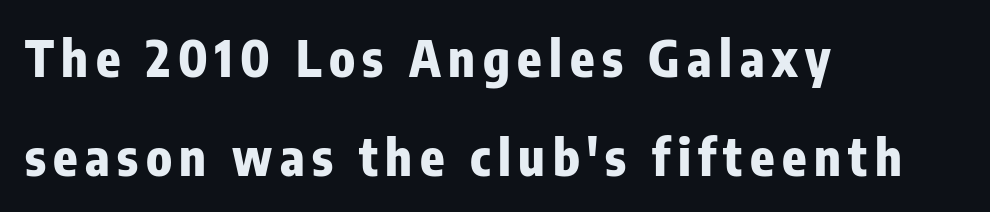
Q: Is the text bold? A: Yes.
Q: Is the text italic (slanted)? A: No, it is upright.
Q: Is the typeface a serif or a sans-serif typeface? A: Sans-serif.
Q: Is the text underlined? A: No.
Q: How is the paragraph aligned? A: Left-aligned.
Q: Is the spacing between lines tight, normal or loose? A: Loose.
Q: Width (condensed, normal, or wide)? A: Condensed.
Q: Stroke contrast? A: Low.
Q: x-height? A: Medium.
Q: Monospaced? A: No.
